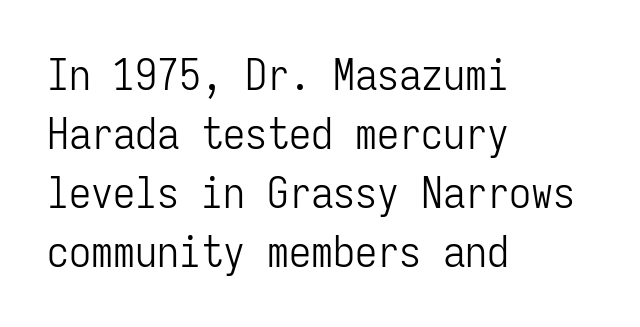
Caption: face not bold, strokes unweighted. Beneath every word, the page is bare. This sample uses a sans-serif face. This rendering uses left alignment, leaving the right contour irregular. Each word holds together tightly as a unit, with standard inter-letter gaps. Leading matches the norm, producing a regular column.
